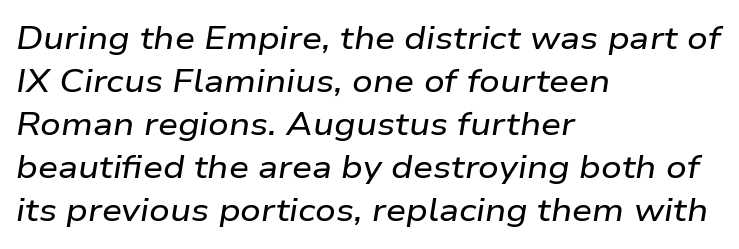
Q: Is the text italic (slanted)? A: Yes, it leans right by about 9 degrees.
Q: Is the text underlined? A: No.
Q: How is the paragraph aligned? A: Left-aligned.
Q: Is the spacing between letters normal or unusually wide? A: Normal.
Q: Is the spacing between lines tight, normal or loose? A: Normal.
Q: Width (condensed, normal, or wide)? A: Wide.
Q: Stroke contrast? A: Low.
Q: x-height? A: Medium.
Q: Monospaced? A: No.
